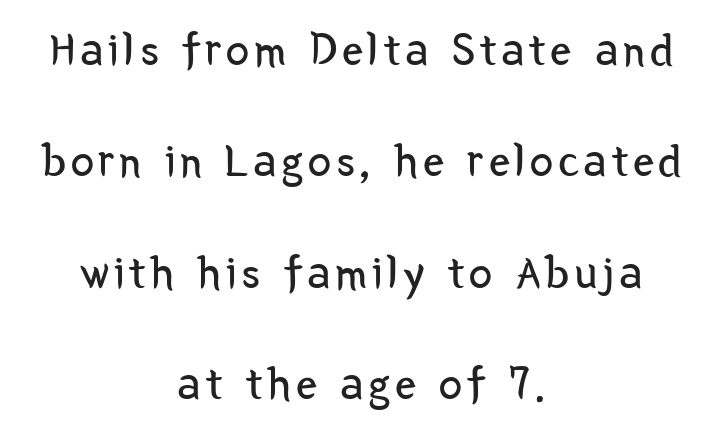
Q: Is the text bold? A: No.
Q: Is the text italic (slanted)? A: No, it is upright.
Q: Is the typeface a serif or a sans-serif typeface? A: Sans-serif.
Q: Is the text underlined? A: No.
Q: How is the paragraph aligned? A: Centered.
Q: Is the spacing between lines tight, normal or loose? A: Loose.
Q: Width (condensed, normal, or wide)? A: Condensed.
Q: Stroke contrast? A: Low.
Q: x-height? A: Medium.
Q: Monospaced? A: No.
